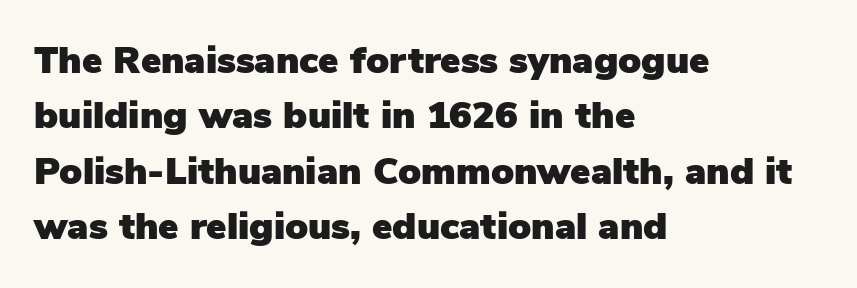
{"serif": "no", "italic": "no", "width": "normal", "stroke_contrast": "low", "x_height": "medium", "monospaced": "no", "underline": "no", "align": "left", "line_spacing": "normal", "line_spacing_ratio": 1.46, "letter_spacing": "normal", "letter_spacing_em": 0.0, "glyph_px": 38}
